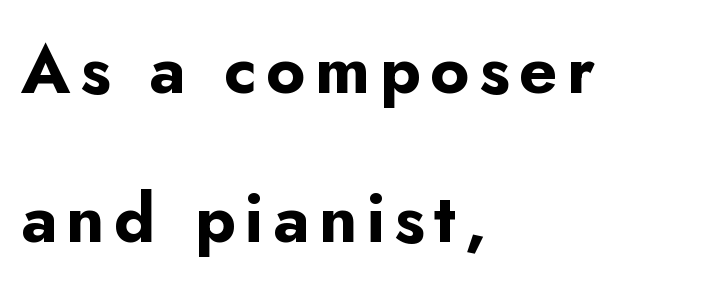
The image shows 67 px bold sans-serif type, upright; set left-aligned, loose line spacing (2.23x), not underlined; low stroke contrast and a small x-height.
